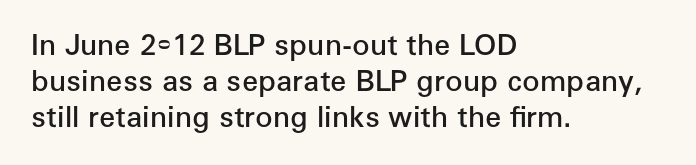
{"serif": "no", "italic": "no", "bold": "semi", "weight": "semibold", "width": "normal", "stroke_contrast": "low", "x_height": "medium", "monospaced": "no", "underline": "no", "align": "left", "line_spacing": "normal", "line_spacing_ratio": 1.25, "letter_spacing": "normal", "letter_spacing_em": 0.0, "glyph_px": 29}
